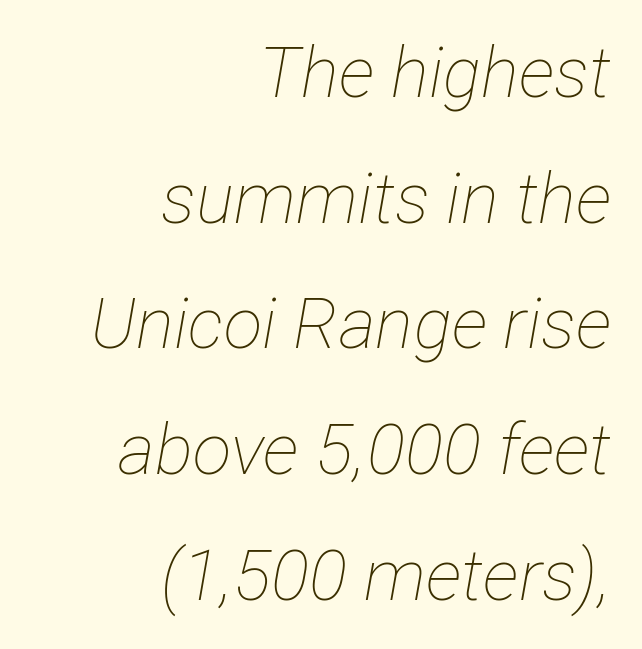
{"italic": "yes", "lean": "right", "slant_degrees": 12, "bold": "no", "weight": "thin", "width": "condensed", "stroke_contrast": "low", "x_height": "medium", "monospaced": "no", "underline": "no", "align": "right", "line_spacing_ratio": 1.77, "letter_spacing": "normal", "letter_spacing_em": 0.0, "glyph_px": 71}
